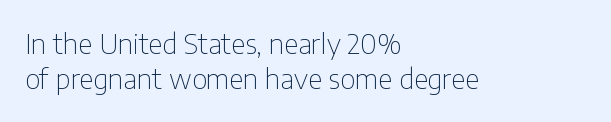
Ascenders rise straight up at ninety degrees. The face looks like a standard text weight, possibly lighter. These lines are rendered in a variable-pitch font. Short note: letters normally spaced. This rendering employs a face without finishing strokes, i.e., a sans-serif.
